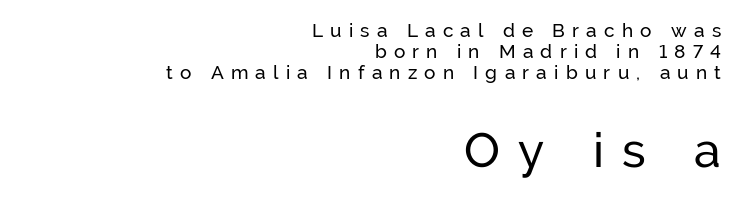
{"serif": "no", "italic": "no", "width": "normal", "stroke_contrast": "low", "x_height": "medium", "monospaced": "no", "underline": "no", "align": "right", "line_spacing": "tight", "line_spacing_ratio": 1.11, "letter_spacing": "wide", "letter_spacing_em": 0.38, "larger_block": "second", "size_ratio": 2.53, "glyph_px": 48}
